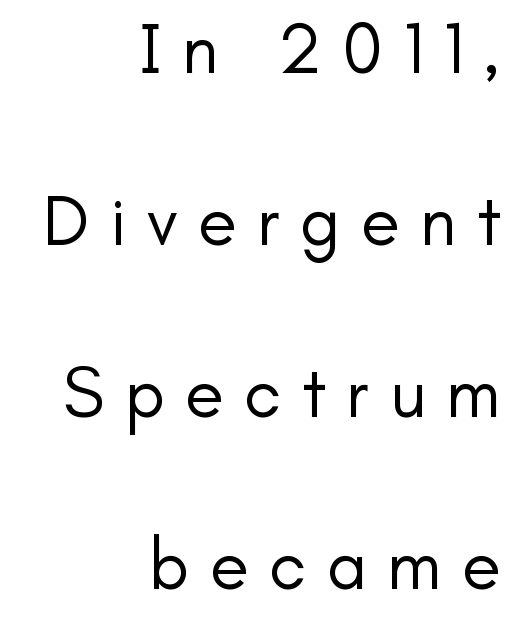
The image shows 72 px regular-weight sans-serif type, upright; set right-aligned, loose line spacing (2.39x), unusually wide letter spacing (+0.28 em), not underlined; low stroke contrast and a small x-height.
